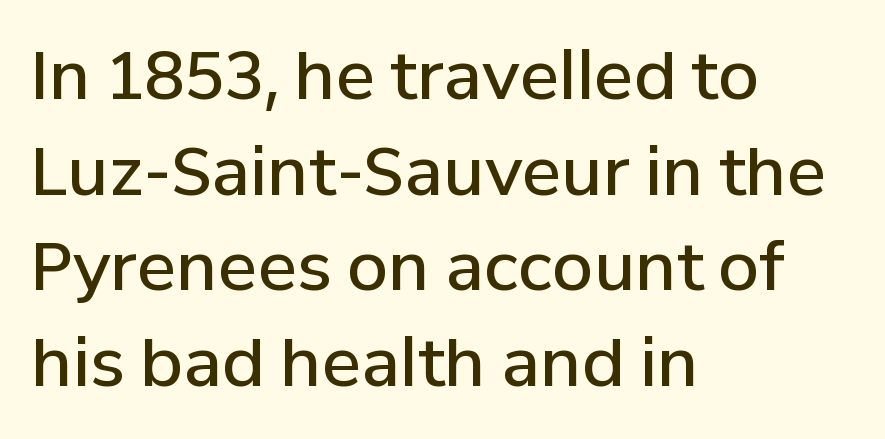
{"serif": "no", "italic": "no", "bold": "semi", "weight": "semibold", "width": "normal", "stroke_contrast": "low", "x_height": "medium", "monospaced": "no", "underline": "no", "align": "left", "line_spacing": "normal", "line_spacing_ratio": 1.45, "letter_spacing": "normal", "letter_spacing_em": 0.0, "glyph_px": 66}
